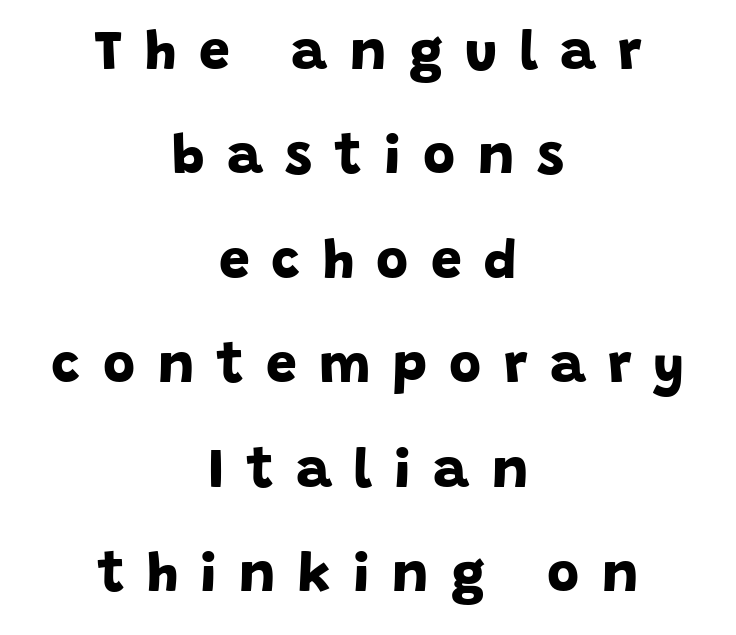
{"serif": "no", "bold": "yes", "weight": "bold", "width": "normal", "stroke_contrast": "low", "x_height": "large", "monospaced": "no", "underline": "no", "align": "center", "line_spacing": "loose", "line_spacing_ratio": 1.9, "letter_spacing": "wide", "letter_spacing_em": 0.41, "glyph_px": 55}
